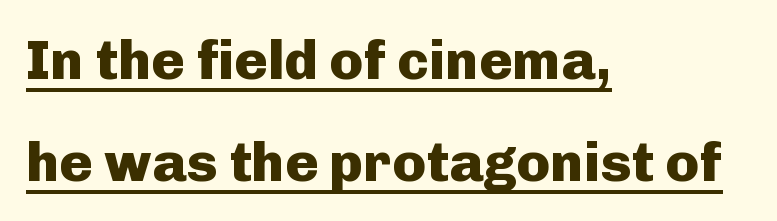
Look at the bottom of the vertical strokes: they stop flat, with no serifs. If you drew a line through each stem, it would be perfectly vertical. Somebody hit Ctrl+U on this one — the words are underlined. The face used here is proportionally spaced, like ordinary book or web type. The font is running at its bold setting. Observe the ordinary spacing: letters are neighbours, not strangers.
